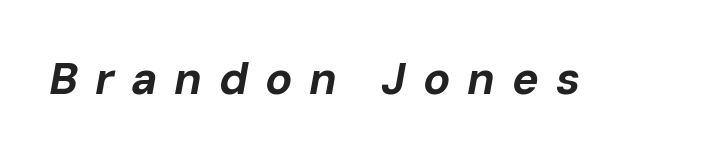
{"italic": "yes", "lean": "right", "slant_degrees": 10, "bold": "yes", "weight": "bold", "width": "normal", "stroke_contrast": "low", "x_height": "medium", "monospaced": "no", "underline": "no", "letter_spacing": "wide", "letter_spacing_em": 0.37, "glyph_px": 45}
